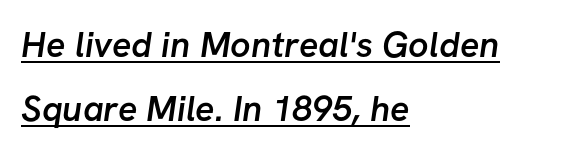
Q: Is the text bold? A: Semi-bold.
Q: Is the typeface a serif or a sans-serif typeface? A: Sans-serif.
Q: Is the text underlined? A: Yes.
Q: How is the paragraph aligned? A: Left-aligned.
Q: Is the spacing between letters normal or unusually wide? A: Normal.
Q: Width (condensed, normal, or wide)? A: Normal.
Q: Stroke contrast? A: Low.
Q: x-height? A: Medium.
Q: Monospaced? A: No.
